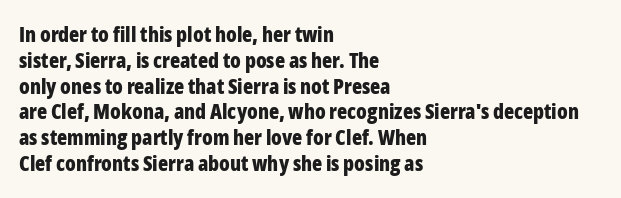
The letters stand upright; this is a roman face. Every row of glyphs begins at an identical x-position on the left. Between one letter and the next there's only the usual sliver of space. Caption: bold face, heavy strokes.
